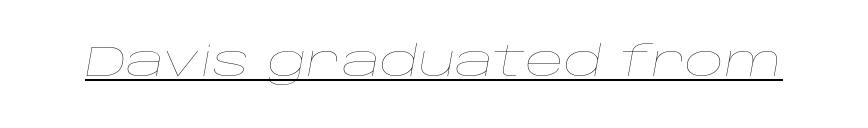
Q: Is the text bold? A: No.
Q: Is the text italic (slanted)? A: Yes, it leans right by about 10 degrees.
Q: Is the text underlined? A: Yes.
Q: Is the spacing between letters normal or unusually wide? A: Normal.
Q: Width (condensed, normal, or wide)? A: Wide.
Q: Stroke contrast? A: Low.
Q: x-height? A: Large.
Q: Monospaced? A: No.
